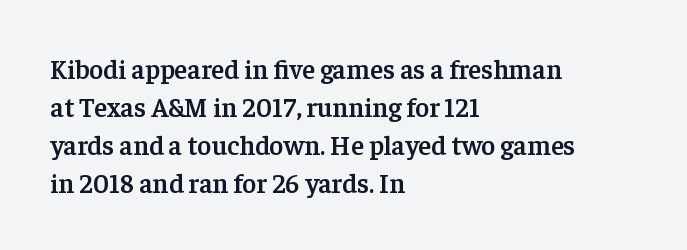
The lines sit at an ordinary, default distance from one another. Compared with typical body copy, the letter spacing here is the same. Casual observation: everything's shoved over to the left. The lettering stays uniformly vertical, giving the passage a roman look.
